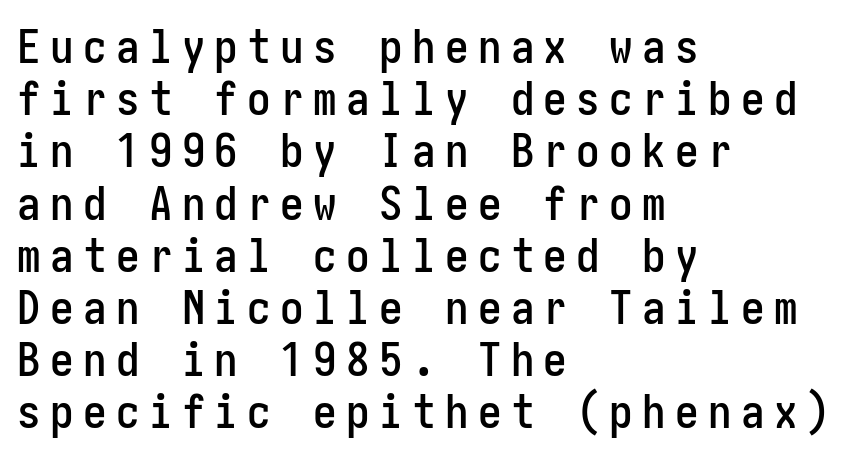
The image shows 47 px condensed sans-serif type, upright; set left-aligned, tight line spacing (1.11x), unusually wide letter spacing (+0.2 em), not underlined; low stroke contrast and a medium x-height.
